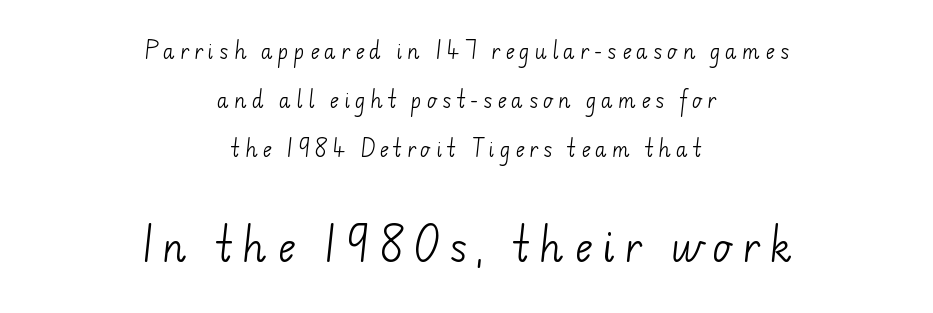
Compared with typical paragraphs, the rows here are farther apart. Bare-footed words on every line. Notice how the passage keeps no hard edge, just a central spine. Compared with typical body copy, the letter spacing here is much looser. Look at the glyph heights: the lower group is clearly the bigger setting.
